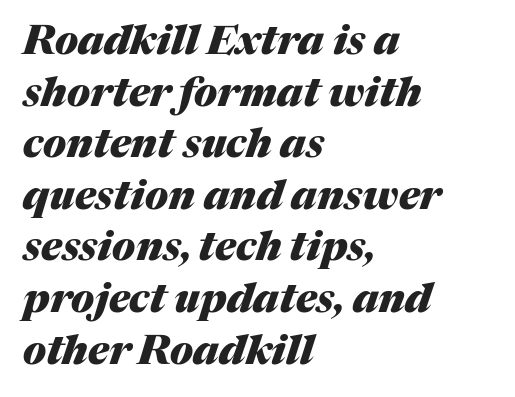
Q: Is the text bold? A: Yes.
Q: Is the text italic (slanted)? A: Yes, it leans right by about 17 degrees.
Q: Is the text underlined? A: No.
Q: How is the paragraph aligned? A: Left-aligned.
Q: Is the spacing between letters normal or unusually wide? A: Normal.
Q: Is the spacing between lines tight, normal or loose? A: Normal.
Q: Width (condensed, normal, or wide)? A: Normal.
Q: Stroke contrast? A: Medium.
Q: x-height? A: Medium.
Q: Monospaced? A: No.
